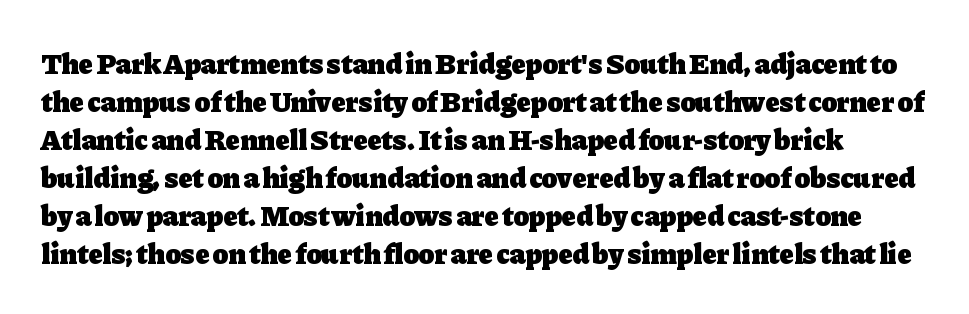
No extra tracking has been applied to these lines. The axis of the letterforms is exactly vertical. Spacing verdict: proportional, widths tailored to each character. Rule under the text: the space is simply empty.
